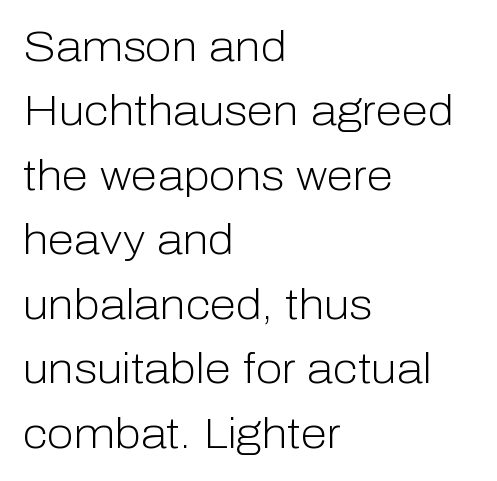
The image shows 43 px light sans-serif type, upright; set left-aligned, normal line spacing (1.5x), normal letter spacing, not underlined; low stroke contrast and a medium x-height.
